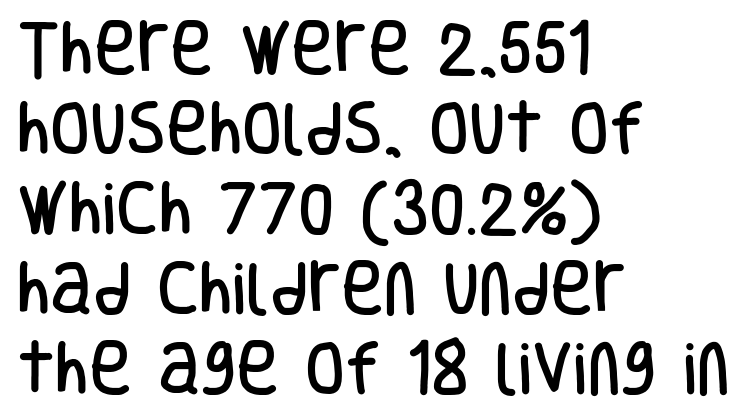
The image shows 58 px condensed sans-serif type, upright; set left-aligned, normal line spacing (1.38x), normal letter spacing, not underlined; low stroke contrast and a large x-height.
